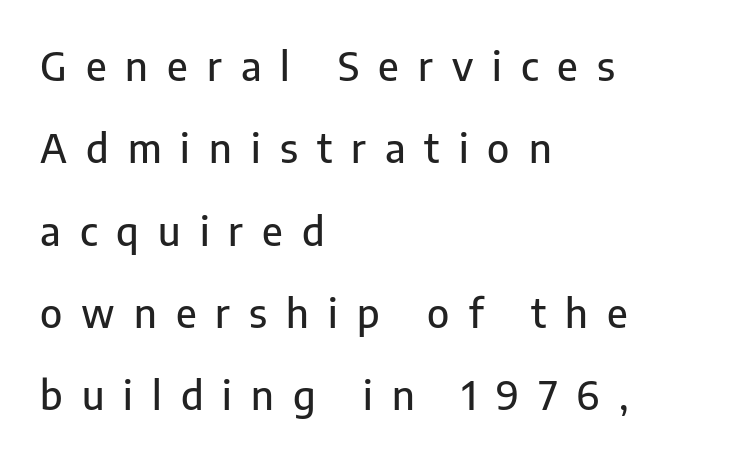
{"serif": "no", "italic": "no", "width": "normal", "stroke_contrast": "low", "x_height": "medium", "monospaced": "no", "underline": "no", "align": "left", "line_spacing": "loose", "line_spacing_ratio": 2.11, "letter_spacing": "wide", "letter_spacing_em": 0.49, "glyph_px": 39}
